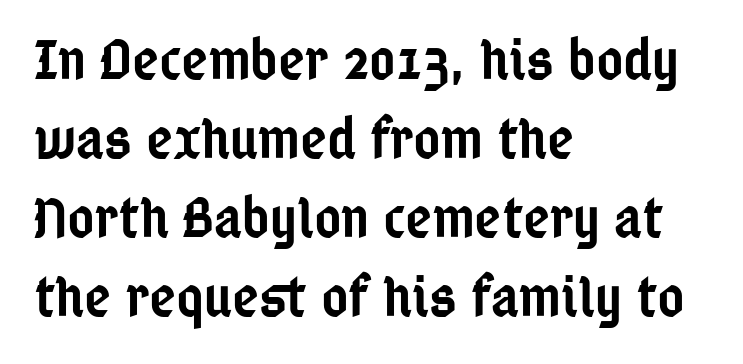
The image shows 58 px semibold, condensed sans-serif type, upright; set left-aligned, normal line spacing (1.36x), normal letter spacing, not underlined; low stroke contrast and a medium x-height.
